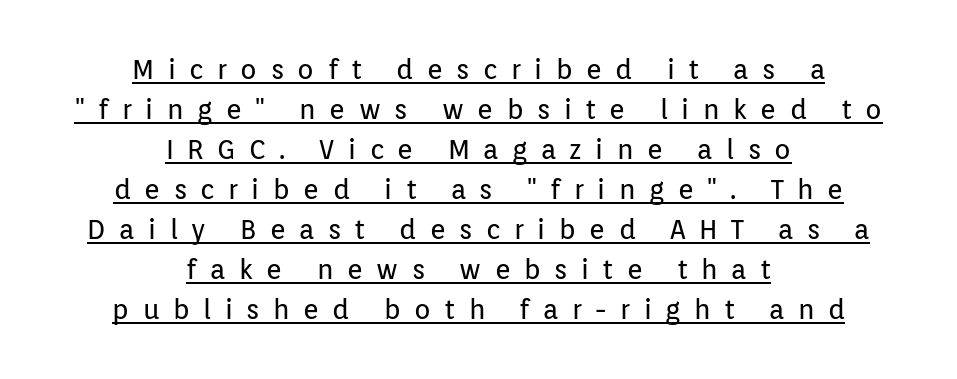
Students, observe: this is what conventionally led text looks like. The words here are underlined. It's the straight-up-and-down kind of type. The whitespace from short lines is split evenly between both sides. The strokes carry an ordinary text weight at most. This sample uses expanded letter spacing, leaving extra air between glyphs.
